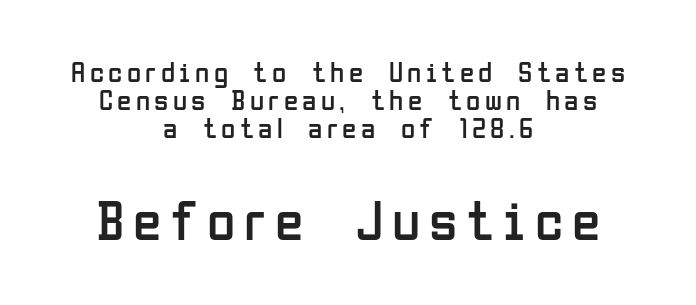
{"serif": "no", "italic": "no", "bold": "no", "weight": "regular", "width": "condensed", "stroke_contrast": "low", "x_height": "medium", "monospaced": "no", "underline": "no", "align": "center", "line_spacing": "tight", "line_spacing_ratio": 0.96, "larger_block": "second", "size_ratio": 2.0, "glyph_px": 58}
